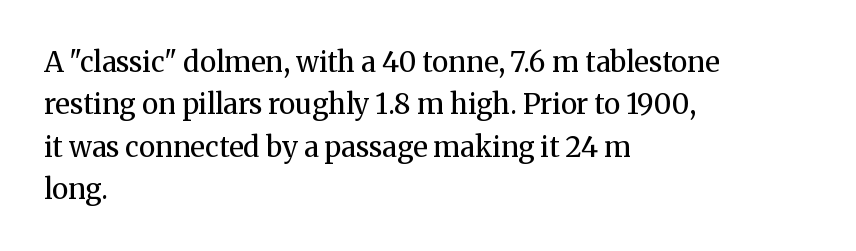
Short and long lines alike share a common starting point at left. The typography opts for an upright posture over an oblique one. This sample uses a serif face. The rendering uses natural spacing where letterforms have individual widths. Students, note that the glyphs here touch the page at normal intervals. Quick note: interline space is typical.
